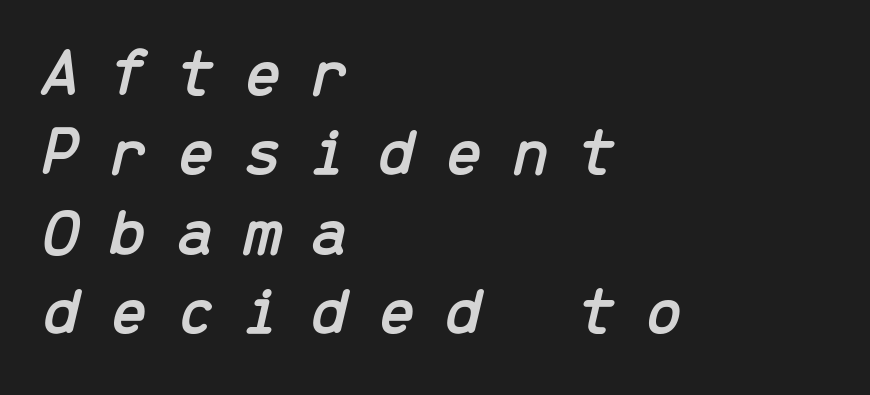
Q: Is the text italic (slanted)? A: Yes, it leans right by about 13 degrees.
Q: Is the text underlined? A: No.
Q: How is the paragraph aligned? A: Left-aligned.
Q: Is the spacing between letters normal or unusually wide? A: Unusually wide.
Q: Is the spacing between lines tight, normal or loose? A: Tight.
Q: Width (condensed, normal, or wide)? A: Normal.
Q: Stroke contrast? A: Low.
Q: x-height? A: Medium.
Q: Monospaced? A: Yes.
